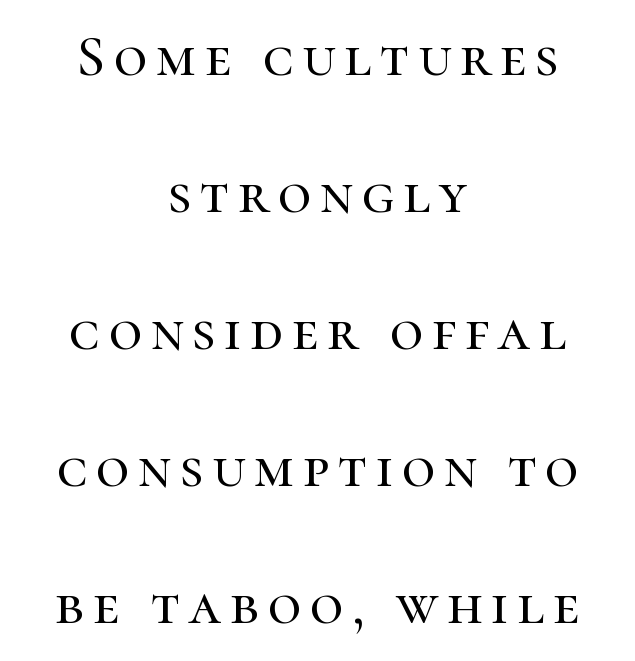
Q: Is the text italic (slanted)? A: No, it is upright.
Q: Is the typeface a serif or a sans-serif typeface? A: Serif.
Q: Is the text underlined? A: No.
Q: How is the paragraph aligned? A: Centered.
Q: Is the spacing between lines tight, normal or loose? A: Loose.
Q: Width (condensed, normal, or wide)? A: Normal.
Q: Stroke contrast? A: High.
Q: x-height? A: Medium.
Q: Monospaced? A: No.
